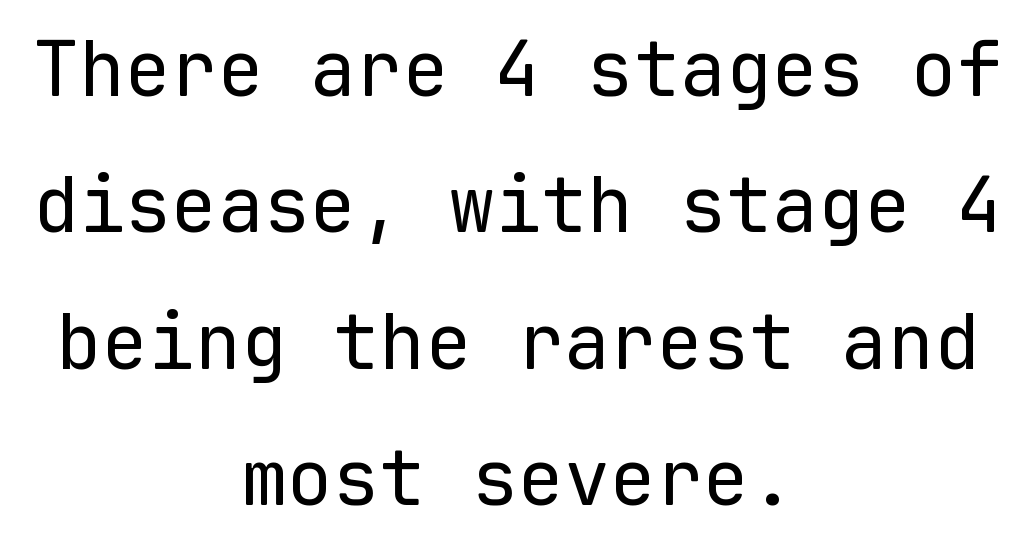
Q: Is the text bold? A: No.
Q: Is the text italic (slanted)? A: No, it is upright.
Q: Is the typeface a serif or a sans-serif typeface? A: Sans-serif.
Q: Is the text underlined? A: No.
Q: How is the paragraph aligned? A: Centered.
Q: Is the spacing between letters normal or unusually wide? A: Normal.
Q: Width (condensed, normal, or wide)? A: Normal.
Q: Stroke contrast? A: Low.
Q: x-height? A: Medium.
Q: Monospaced? A: Yes.
